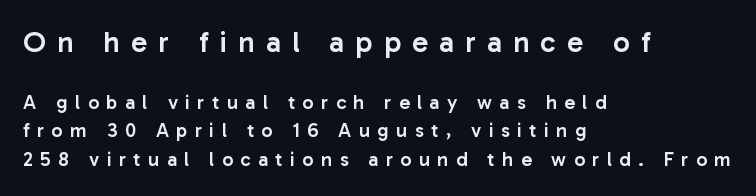
The image shows 30 px semibold sans-serif type, upright; set left-aligned, normal line spacing (1.43x), unusually wide letter spacing (+0.37 em), not underlined; the first (top) block is 1.5x larger; low stroke contrast and a medium x-height.
